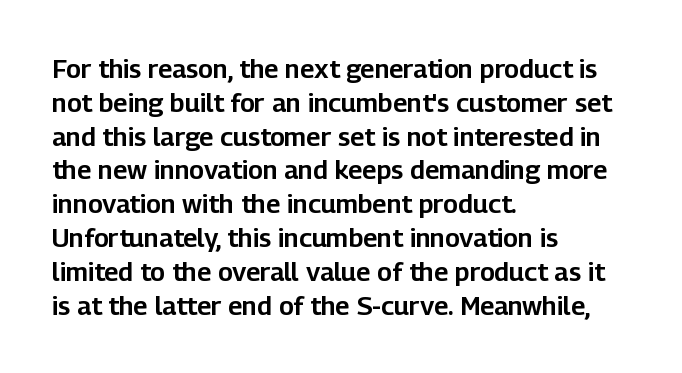
The image shows 26 px text type, upright; set left-aligned, normal line spacing (1.3x), normal letter spacing, not underlined.
